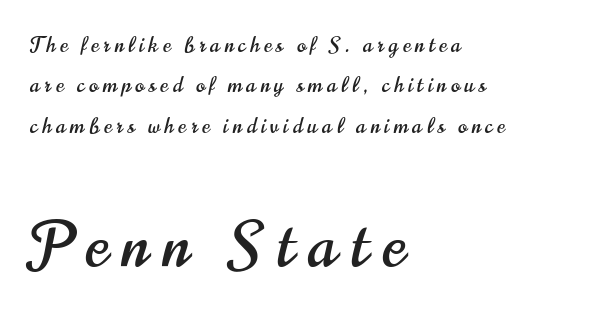
The image shows 63 px condensed sans-serif type; set left-aligned, loose line spacing (1.92x), unusually wide letter spacing (+0.23 em), not underlined; the second (bottom) block is 3.0x larger; high stroke contrast and a small x-height.
